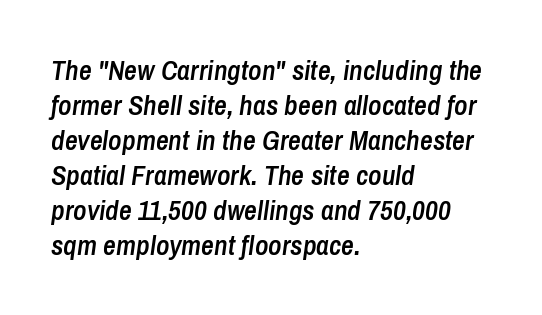
{"italic": "yes", "lean": "right", "slant_degrees": 8, "bold": "semi", "weight": "semibold", "width": "condensed", "stroke_contrast": "low", "x_height": "medium", "monospaced": "no", "underline": "no", "align": "left", "line_spacing": "normal", "line_spacing_ratio": 1.25, "letter_spacing": "normal", "letter_spacing_em": 0.0, "glyph_px": 28}
